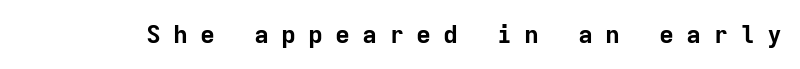
{"italic": "no", "bold": "yes", "underline": "no", "letter_spacing": "wide", "letter_spacing_em": 0.48, "glyph_px": 25}
